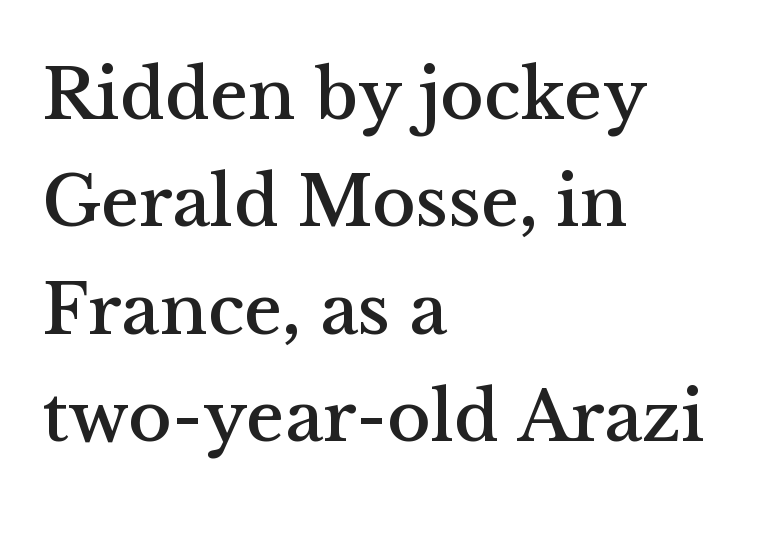
Regular leading. These lines are composed in type with serifs. The letterforms sit shoulder to shoulder at normal distance. The ragged edge is on the right, which tells us the setting is flush left. This is the regular roman posture of the typeface.
